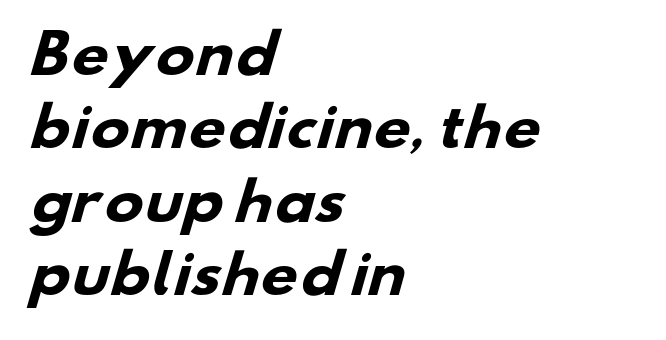
Compared with a centered layout, this one pins lines to the left instead. Looks like regular typesetting: each glyph gets only the width it needs. The strip under each line holds only bare page. A full-strength bold gives these letters their thick strokes.
